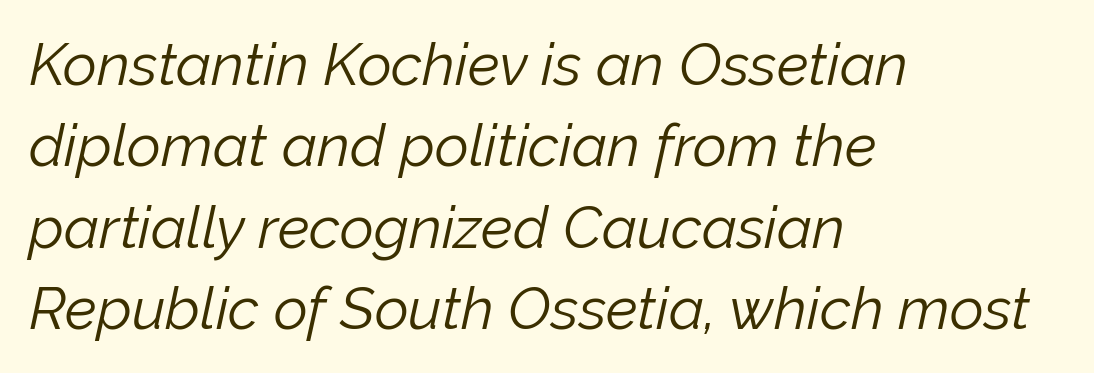
The image shows 59 px light type, italic (leaning right); set left-aligned, normal line spacing (1.38x), normal letter spacing, not underlined; low stroke contrast and a medium x-height.
